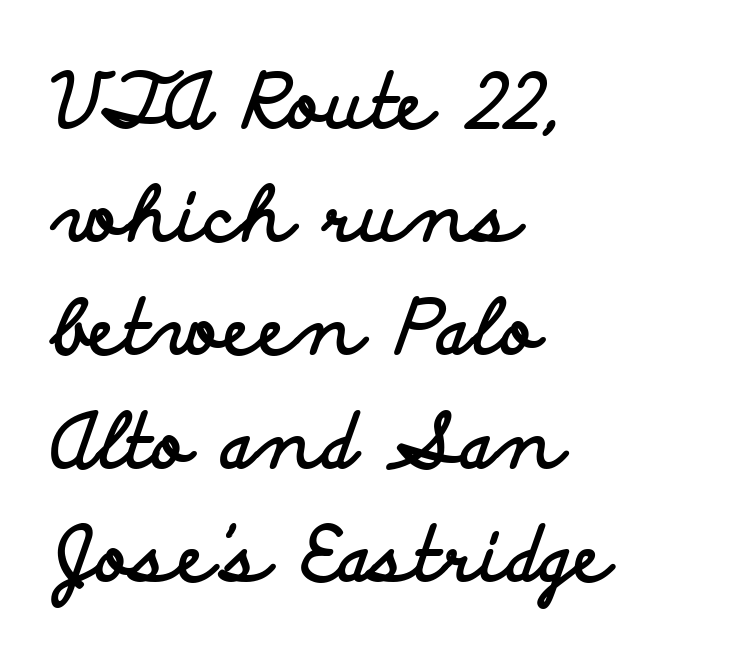
{"serif": "no", "bold": "yes", "weight": "bold", "width": "wide", "stroke_contrast": "low", "x_height": "small", "monospaced": "no", "underline": "no", "align": "left", "line_spacing": "normal", "line_spacing_ratio": 1.51, "letter_spacing": "normal", "letter_spacing_em": 0.0, "glyph_px": 75}
